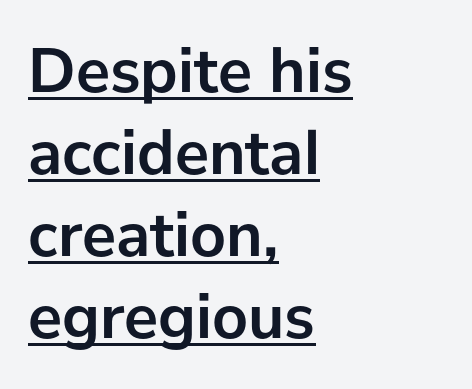
Q: Is the text bold? A: Yes.
Q: Is the text italic (slanted)? A: No, it is upright.
Q: Is the typeface a serif or a sans-serif typeface? A: Sans-serif.
Q: Is the text underlined? A: Yes.
Q: How is the paragraph aligned? A: Left-aligned.
Q: Is the spacing between letters normal or unusually wide? A: Normal.
Q: Is the spacing between lines tight, normal or loose? A: Normal.
Q: Width (condensed, normal, or wide)? A: Normal.
Q: Stroke contrast? A: Low.
Q: x-height? A: Medium.
Q: Monospaced? A: No.
